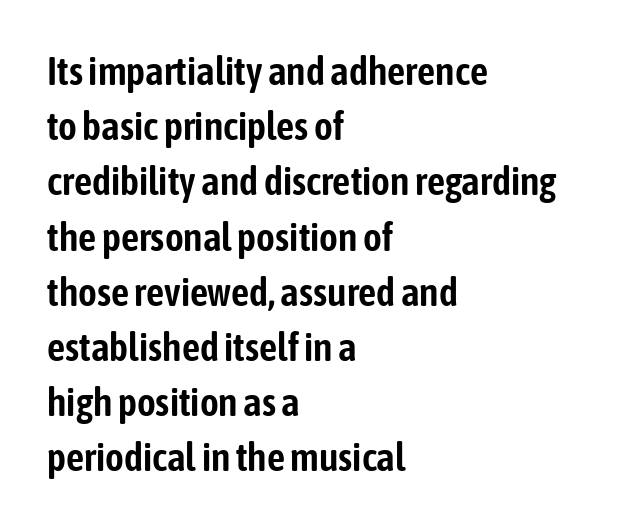
{"serif": "no", "italic": "no", "width": "condensed", "stroke_contrast": "low", "x_height": "medium", "monospaced": "no", "underline": "no", "align": "left", "line_spacing": "normal", "line_spacing_ratio": 1.38, "letter_spacing": "normal", "letter_spacing_em": 0.0, "glyph_px": 40}
